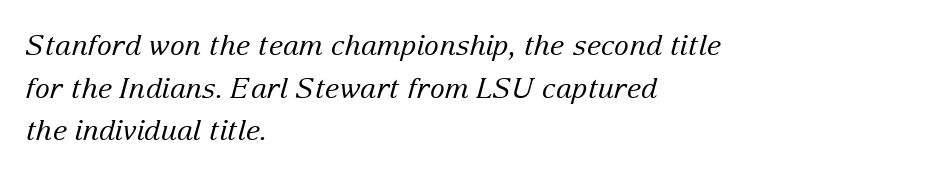
The image shows 28 px regular-weight serif type, italic (leaning right); set left-aligned, normal line spacing (1.52x), normal letter spacing, not underlined; low stroke contrast and a medium x-height.
